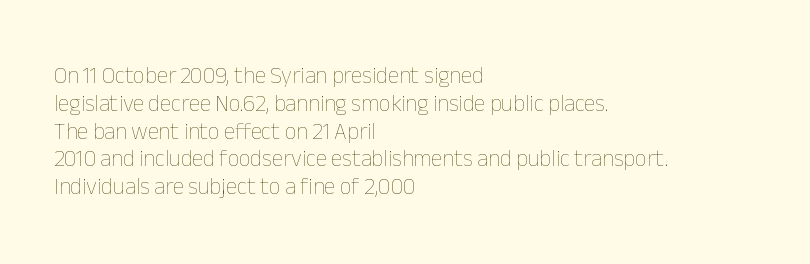
{"italic": "no", "bold": "no", "underline": "no", "align": "left", "line_spacing_ratio": 1.21, "letter_spacing": "normal", "letter_spacing_em": 0.0, "glyph_px": 23}
